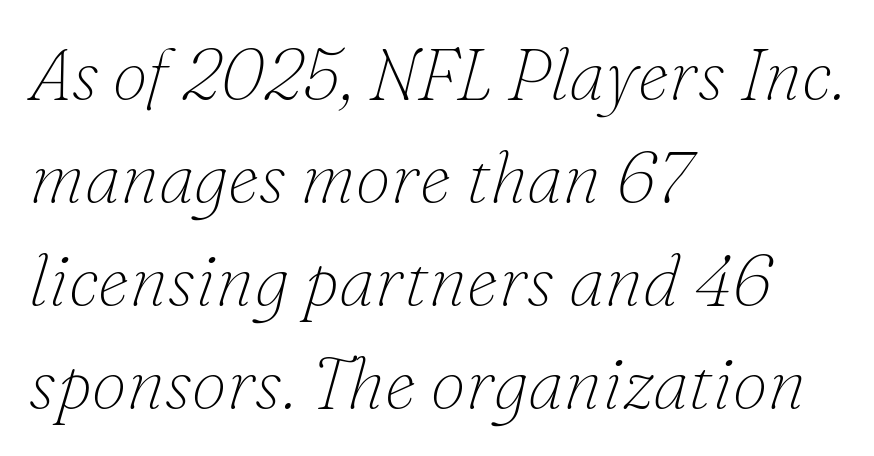
In CSS terms this would be text-align: left. Emphasis-style slanted type is in use. Font category for this specimen: serif. The rendering uses natural spacing where letterforms have individual widths. A bare baseline throughout the passage. One glance says typical: line gaps are just what's usual.
